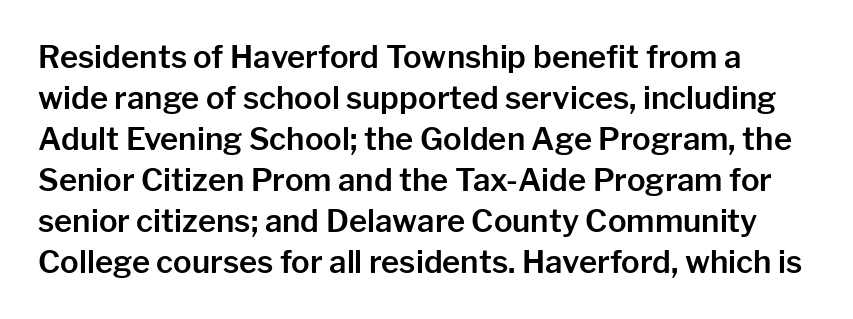
{"serif": "no", "italic": "no", "width": "normal", "stroke_contrast": "low", "x_height": "medium", "monospaced": "no", "underline": "no", "line_spacing": "normal", "line_spacing_ratio": 1.32, "letter_spacing": "normal", "letter_spacing_em": 0.0, "glyph_px": 31}
